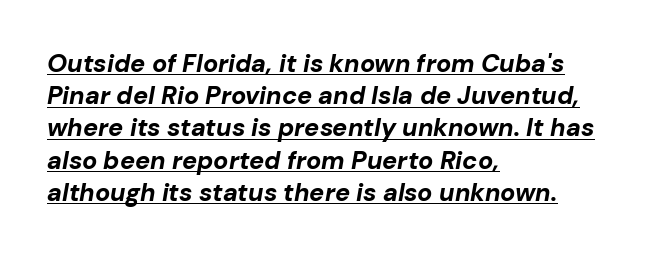
Look at the stroke-to-counter ratio: heavy, a bold. All the whitespace from short lines collects on the right. Every word sits above its own underline. Vertically, the passage feels balanced, rows spaced as you'd expect. Glyph-to-glyph distance matches everyday printed text. Observe the lean: these are italic letterforms.
